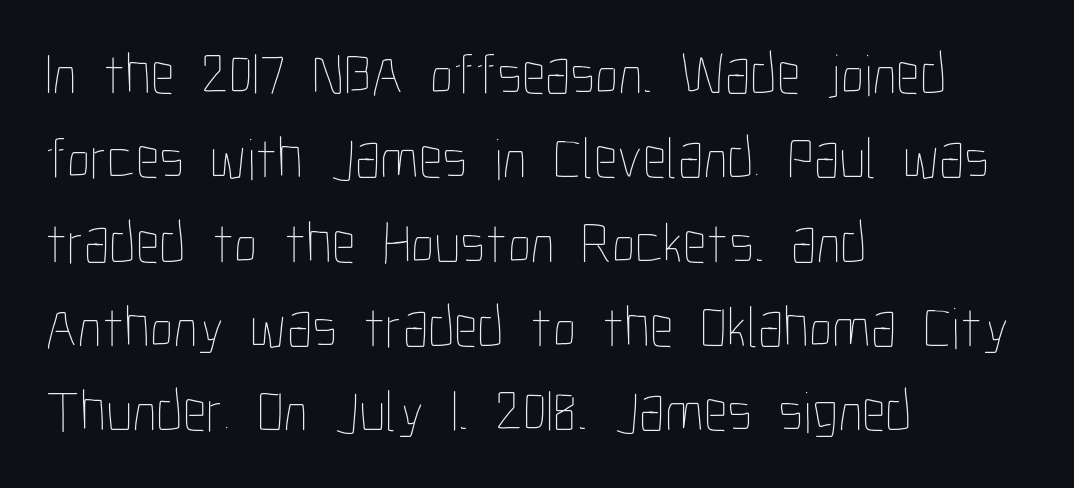
Q: Is the text bold? A: No.
Q: Is the text italic (slanted)? A: No, it is upright.
Q: Is the text underlined? A: No.
Q: How is the paragraph aligned? A: Left-aligned.
Q: Is the spacing between letters normal or unusually wide? A: Normal.
Q: Is the spacing between lines tight, normal or loose? A: Normal.
Q: Width (condensed, normal, or wide)? A: Condensed.
Q: Stroke contrast? A: Low.
Q: x-height? A: Medium.
Q: Monospaced? A: No.
